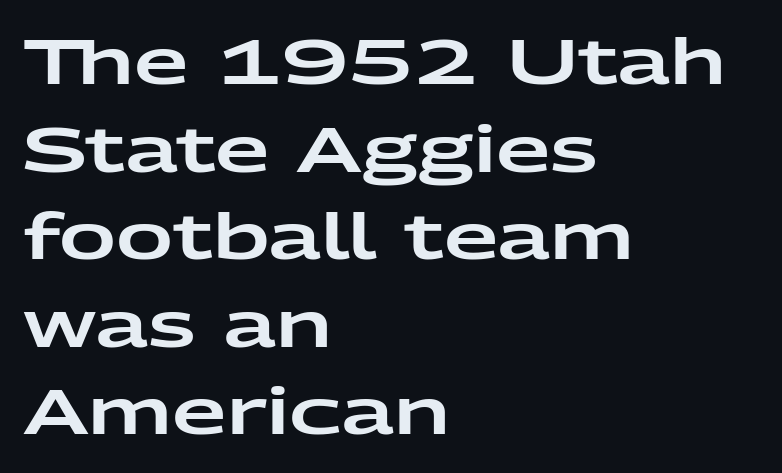
Q: Is the text italic (slanted)? A: No, it is upright.
Q: Is the typeface a serif or a sans-serif typeface? A: Sans-serif.
Q: Is the text underlined? A: No.
Q: How is the paragraph aligned? A: Left-aligned.
Q: Is the spacing between letters normal or unusually wide? A: Normal.
Q: Is the spacing between lines tight, normal or loose? A: Normal.
Q: Width (condensed, normal, or wide)? A: Wide.
Q: Stroke contrast? A: Low.
Q: x-height? A: Medium.
Q: Monospaced? A: No.
